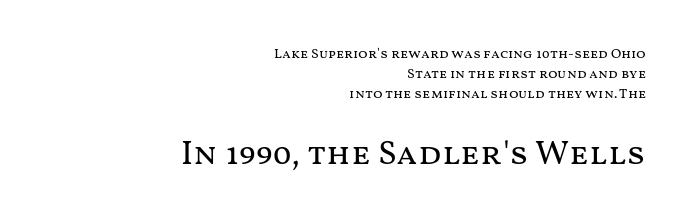
Letter spacing: default. Honestly, there is no underline to notice here at all. Every row of glyphs terminates at an identical x-position on the right. Stroke mass is kept to a normal reading level or below. Each letter keeps its own natural width here, so spacing adapts to shape.
